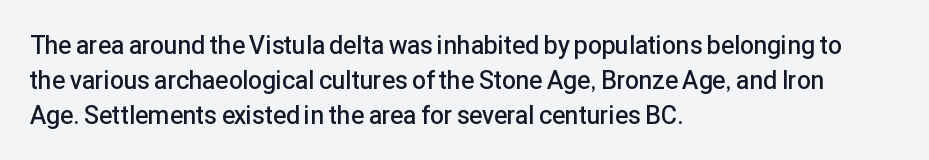
Notice how the passage keeps a crisp vertical edge on the left only. Ordinary non-slanted type is in use. Strokes here are thickened, but only to semibold level. Vertical spacing — default. The glyphs are unaccompanied by any horizontal stroke below them.
